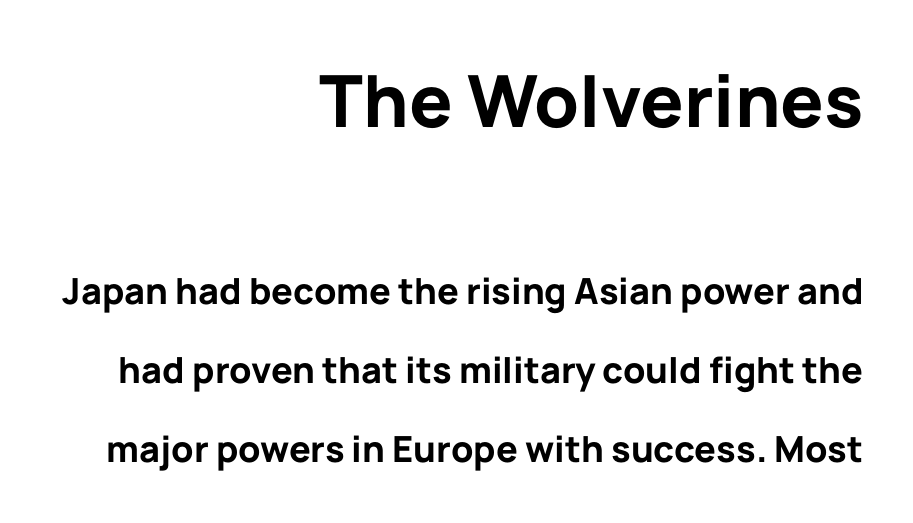
In CSS terms this would be text-align: right. Quick note: interline space is abundant. The letterforms sit shoulder to shoulder at normal distance. Top chunk: large. Bottom chunk: small. Its strokes are broad and dark, the hallmark of bold type.
